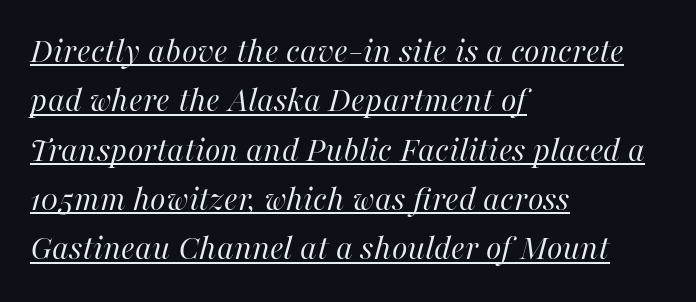
Slant detected: the letters are inclined. The type is set solid horizontally, with unmodified tracking. Alignment: flush left. Spacing verdict: proportional, widths tailored to each character. Whoever set this chose a conventional vertical rhythm.
